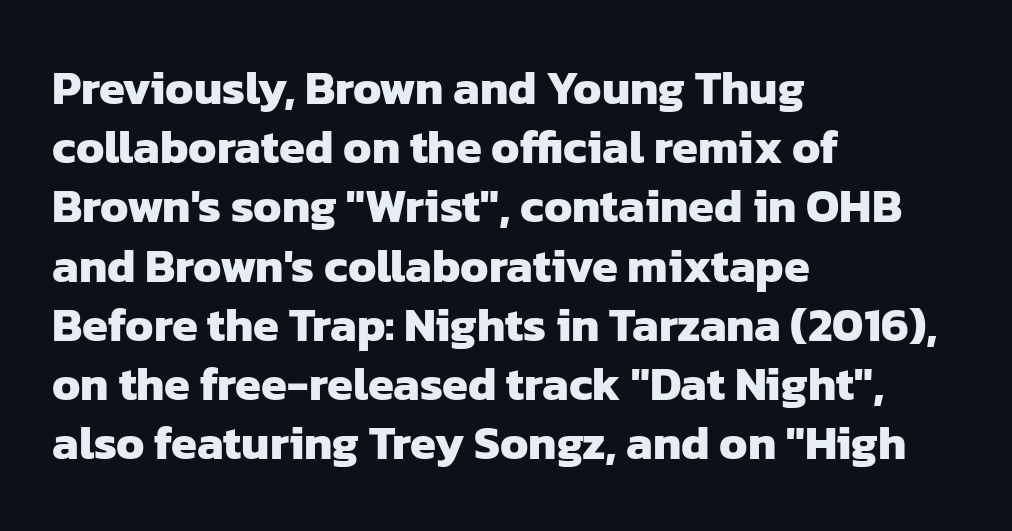
The image shows 47 px heavy sans-serif type; set left-aligned, normal line spacing (1.26x), normal letter spacing, not underlined; low stroke contrast and a medium x-height.
